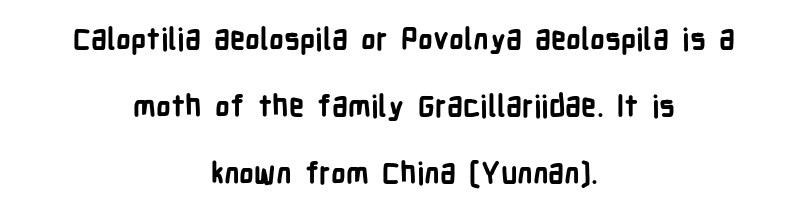
{"serif": "no", "italic": "no", "bold": "yes", "weight": "bold", "width": "condensed", "stroke_contrast": "low", "x_height": "medium", "monospaced": "no", "underline": "no", "align": "center", "line_spacing": "loose", "line_spacing_ratio": 2.23, "letter_spacing": "normal", "letter_spacing_em": 0.0, "glyph_px": 30}
